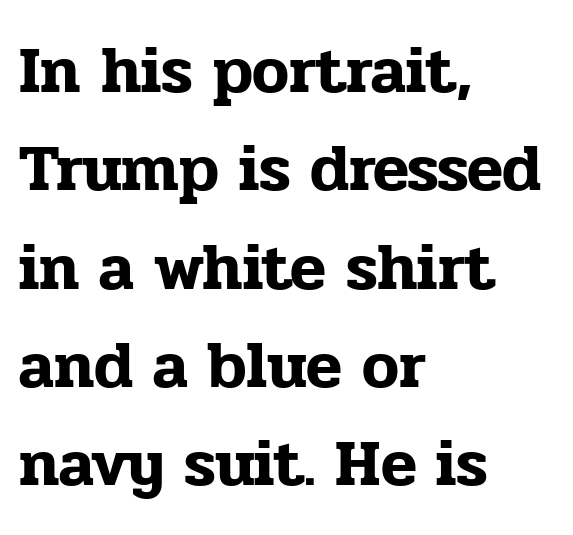
{"serif": "yes", "italic": "no", "width": "normal", "stroke_contrast": "low", "x_height": "medium", "monospaced": "no", "underline": "no", "align": "left", "line_spacing": "normal", "line_spacing_ratio": 1.49, "letter_spacing": "normal", "letter_spacing_em": 0.0, "glyph_px": 66}
